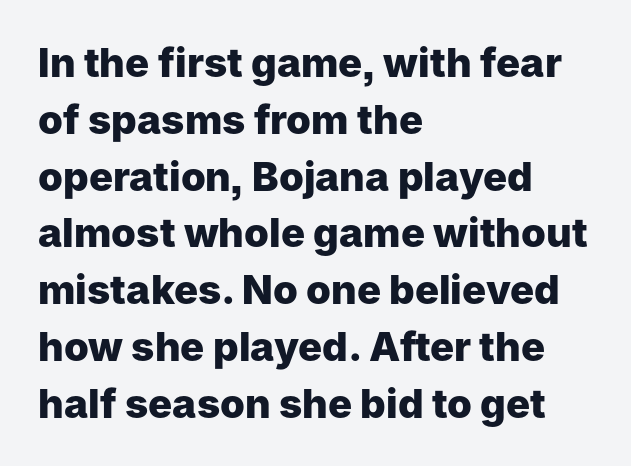
Q: Is the text bold? A: Yes.
Q: Is the text italic (slanted)? A: No, it is upright.
Q: Is the typeface a serif or a sans-serif typeface? A: Sans-serif.
Q: Is the text underlined? A: No.
Q: How is the paragraph aligned? A: Left-aligned.
Q: Is the spacing between letters normal or unusually wide? A: Normal.
Q: Is the spacing between lines tight, normal or loose? A: Normal.
Q: Width (condensed, normal, or wide)? A: Normal.
Q: Stroke contrast? A: Low.
Q: x-height? A: Medium.
Q: Monospaced? A: No.
